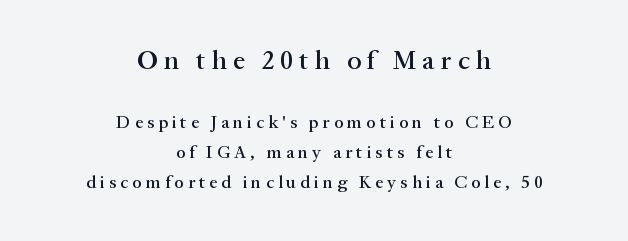
{"italic": "no", "underline": "no", "align": "center", "line_spacing": "normal", "line_spacing_ratio": 1.65, "letter_spacing": "wide", "letter_spacing_em": 0.22, "larger_block": "first", "size_ratio": 1.5, "glyph_px": 27}
